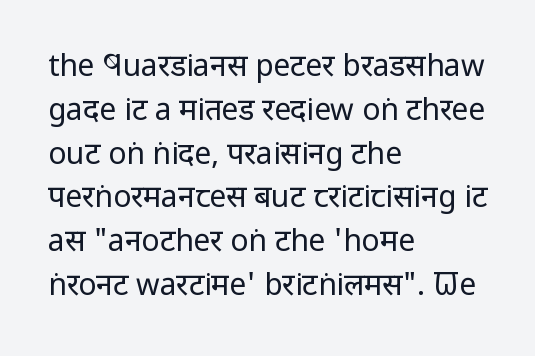
The image shows 30 px regular-weight, condensed sans-serif type, upright; set left-aligned, normal line spacing (1.46x), normal letter spacing, not underlined; low stroke contrast and a large x-height.
